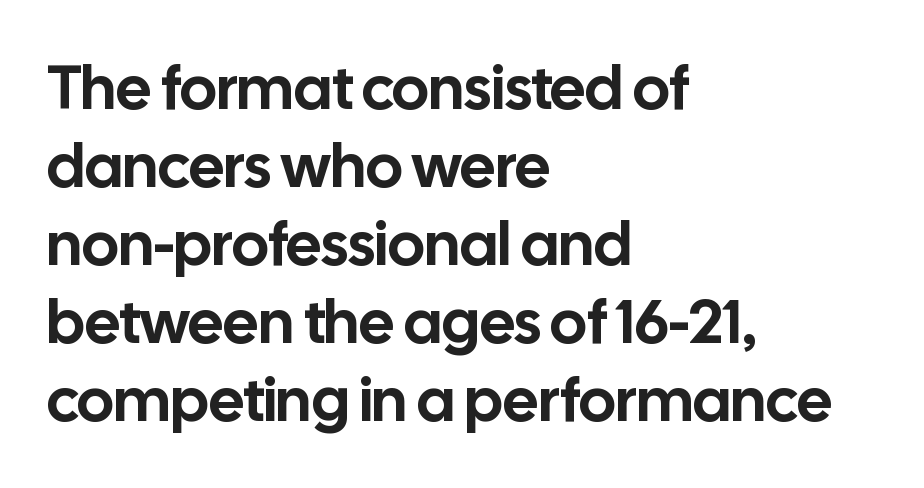
Q: Is the text italic (slanted)? A: No, it is upright.
Q: Is the typeface a serif or a sans-serif typeface? A: Sans-serif.
Q: Is the text underlined? A: No.
Q: How is the paragraph aligned? A: Left-aligned.
Q: Is the spacing between letters normal or unusually wide? A: Normal.
Q: Is the spacing between lines tight, normal or loose? A: Normal.
Q: Width (condensed, normal, or wide)? A: Normal.
Q: Stroke contrast? A: Low.
Q: x-height? A: Medium.
Q: Monospaced? A: No.
